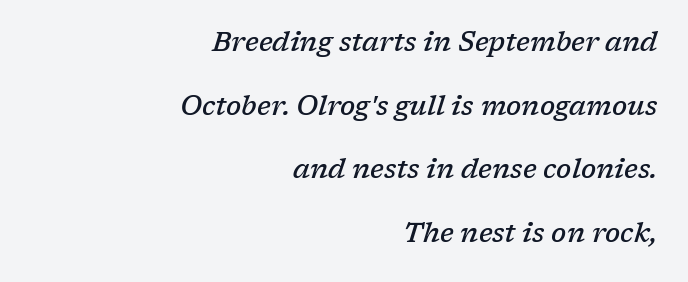
Q: Is the text bold? A: Semi-bold.
Q: Is the text italic (slanted)? A: Yes, it leans right by about 17 degrees.
Q: Is the text underlined? A: No.
Q: How is the paragraph aligned? A: Right-aligned.
Q: Is the spacing between letters normal or unusually wide? A: Normal.
Q: Is the spacing between lines tight, normal or loose? A: Loose.
